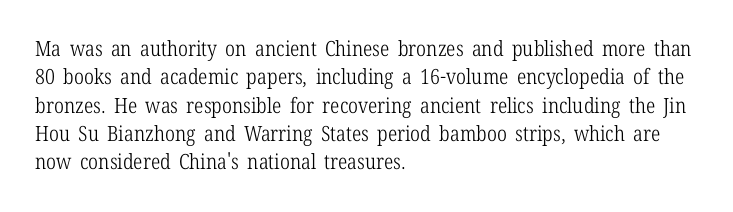
Q: Is the text bold? A: No.
Q: Is the text italic (slanted)? A: No, it is upright.
Q: Is the text underlined? A: No.
Q: How is the paragraph aligned? A: Left-aligned.
Q: Is the spacing between letters normal or unusually wide? A: Normal.
Q: Is the spacing between lines tight, normal or loose? A: Normal.
